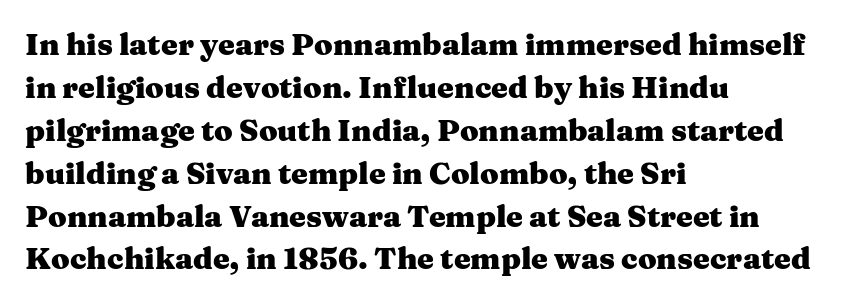
Q: Is the text bold? A: Yes.
Q: Is the text italic (slanted)? A: No, it is upright.
Q: Is the typeface a serif or a sans-serif typeface? A: Serif.
Q: Is the text underlined? A: No.
Q: How is the paragraph aligned? A: Left-aligned.
Q: Is the spacing between letters normal or unusually wide? A: Normal.
Q: Is the spacing between lines tight, normal or loose? A: Normal.
Q: Width (condensed, normal, or wide)? A: Wide.
Q: Stroke contrast? A: Medium.
Q: x-height? A: Medium.
Q: Monospaced? A: No.
